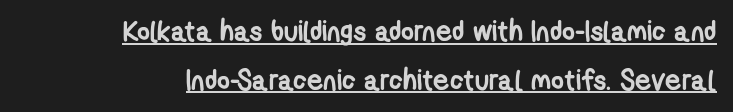
The image shows 28 px semibold, condensed sans-serif type; set right-aligned, line spacing 1.74x, normal letter spacing, underlined; low stroke contrast and a medium x-height.
